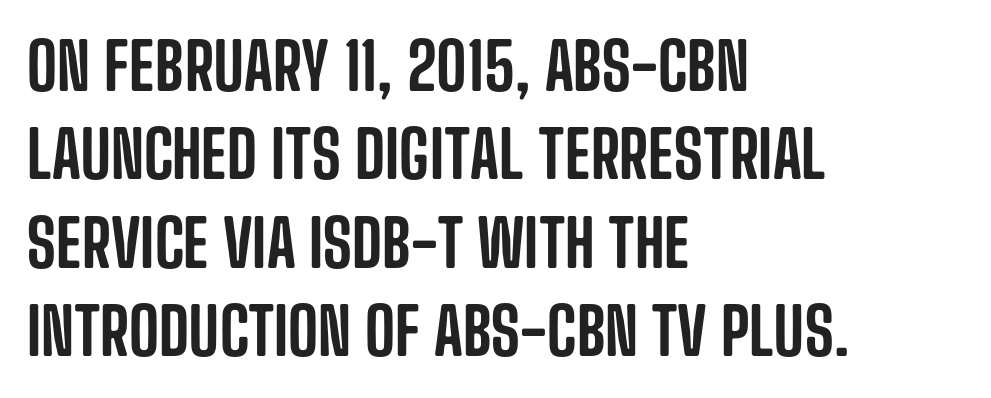
Q: Is the text italic (slanted)? A: No, it is upright.
Q: Is the typeface a serif or a sans-serif typeface? A: Sans-serif.
Q: Is the text underlined? A: No.
Q: How is the paragraph aligned? A: Left-aligned.
Q: Is the spacing between letters normal or unusually wide? A: Normal.
Q: Is the spacing between lines tight, normal or loose? A: Normal.
Q: Width (condensed, normal, or wide)? A: Condensed.
Q: Stroke contrast? A: Low.
Q: x-height? A: Large.
Q: Monospaced? A: No.
